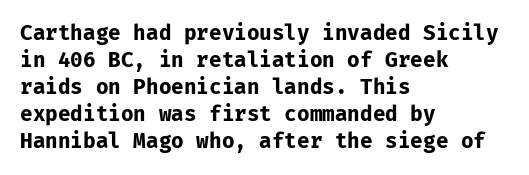
Q: Is the text bold? A: Yes.
Q: Is the text italic (slanted)? A: No, it is upright.
Q: Is the text underlined? A: No.
Q: How is the paragraph aligned? A: Left-aligned.
Q: Is the spacing between letters normal or unusually wide? A: Normal.
Q: Is the spacing between lines tight, normal or loose? A: Normal.
